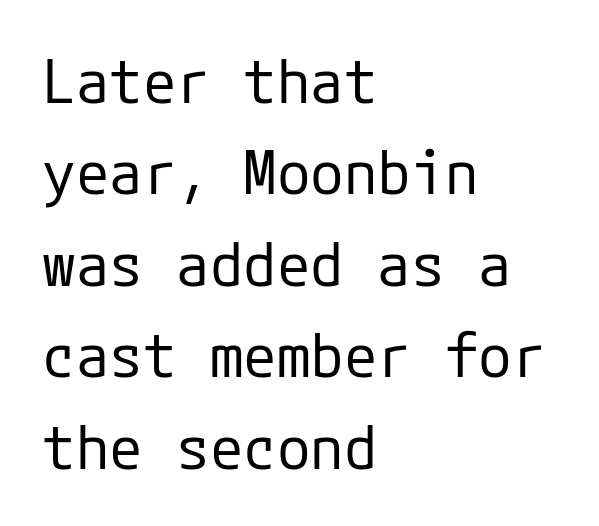
The image shows 61 px regular-weight sans-serif type, upright; set left-aligned, normal line spacing (1.5x), normal letter spacing, not underlined; low stroke contrast and a medium x-height.
